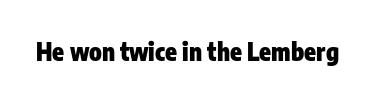
Q: Is the text bold? A: Yes.
Q: Is the text italic (slanted)? A: No, it is upright.
Q: Is the text underlined? A: No.
Q: Is the spacing between letters normal or unusually wide? A: Normal.
